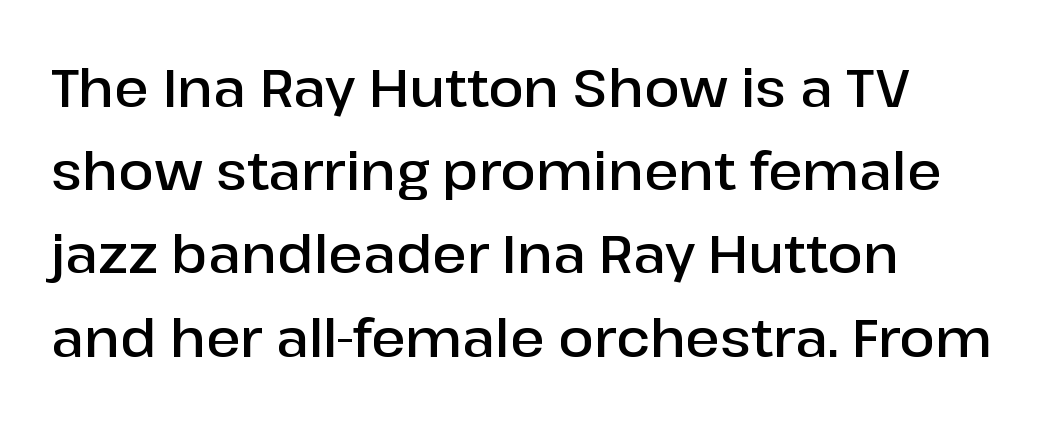
A fair bit of extra ink — the face is semibold, not bold. These lines stack with their left ends in a neat column. Check where the strokes stop: nothing finishes them off — pure sans. Note the varied advance widths — an 'i' is clearly narrower than an 'm'.
